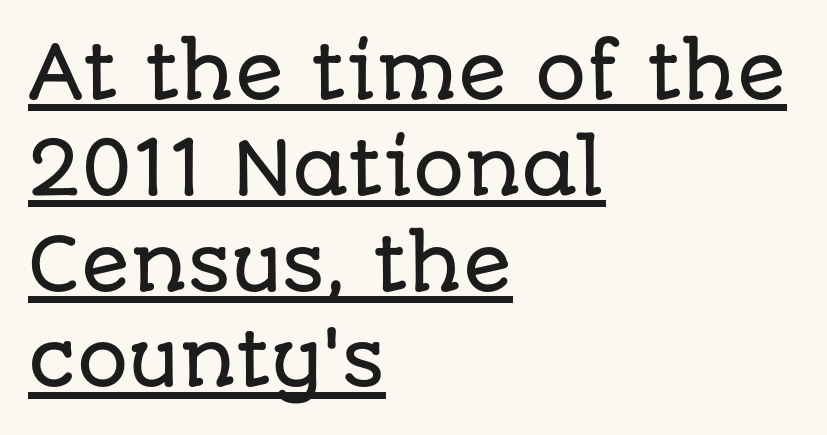
The image shows 72 px sans-serif type, upright; set left-aligned, normal line spacing (1.33x), normal letter spacing, underlined; low stroke contrast and a large x-height.
